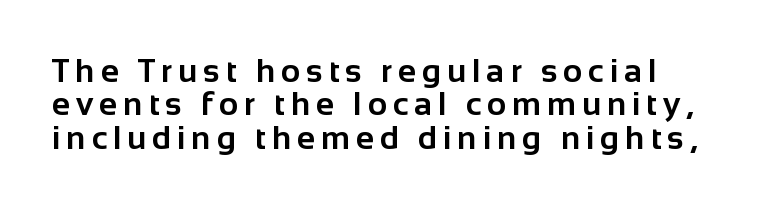
Typographically, this falls in the sans-serif category. Each letter keeps its own natural width here, so spacing adapts to shape. The type sits square on the baseline with zero lean. Beneath every word, the page is bare.
